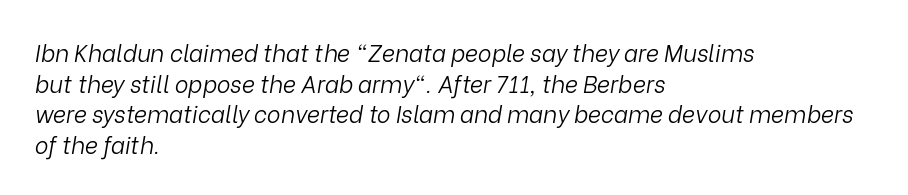
Look at the tracking — it's just the regular setting, nothing added. The font's italic variant was chosen for this text. Anything drawn beneath the words? Only blank space. Ink coverage per letter is moderate at most. Horizontally, the lines are justified to the leading edge only.
